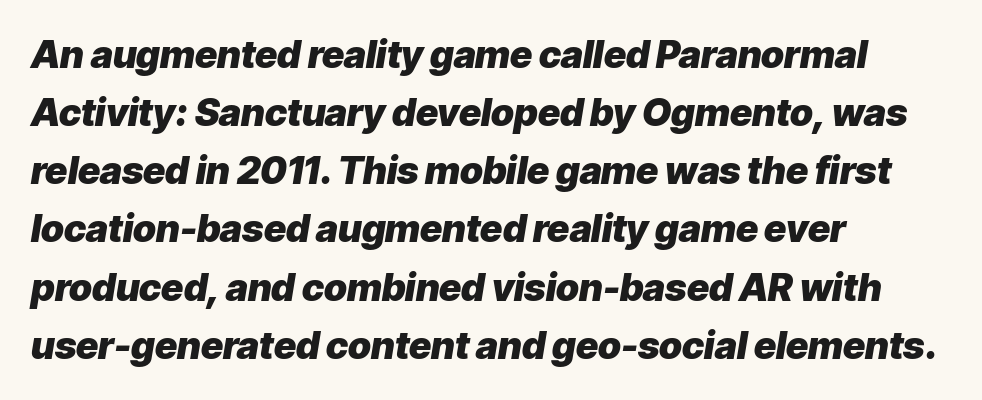
Q: Is the text bold? A: Yes.
Q: Is the text italic (slanted)? A: Yes, it leans right by about 9 degrees.
Q: Is the text underlined? A: No.
Q: How is the paragraph aligned? A: Left-aligned.
Q: Is the spacing between letters normal or unusually wide? A: Normal.
Q: Is the spacing between lines tight, normal or loose? A: Normal.
Q: Width (condensed, normal, or wide)? A: Normal.
Q: Stroke contrast? A: Low.
Q: x-height? A: Medium.
Q: Monospaced? A: No.
